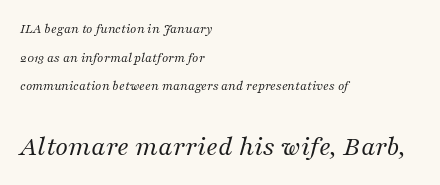
The text carries the slant typical of an italic or oblique font. Larger block? The one below; the one above is distinctly smaller. This sample trades compactness for vertical openness between lines. This sample has the flowing, uneven cadence of proportional lettering. What stands out about the letter spacing? Nothing — it is the standard amount. Descenders are the only things crossing below the line.
